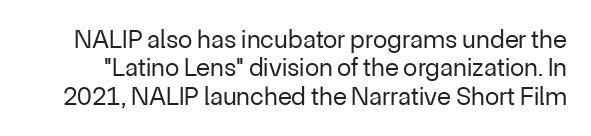
Q: Is the text bold? A: No.
Q: Is the text italic (slanted)? A: No, it is upright.
Q: Is the text underlined? A: No.
Q: Is the spacing between letters normal or unusually wide? A: Normal.
Q: Is the spacing between lines tight, normal or loose? A: Tight.
